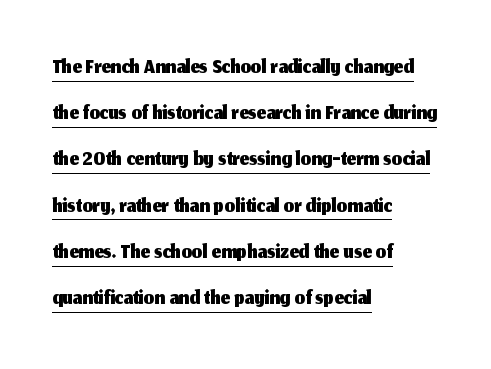
The image shows 33 px sans-serif type, upright; set left-aligned, normal line spacing (1.4x), normal letter spacing, underlined; medium stroke contrast and a medium x-height.
